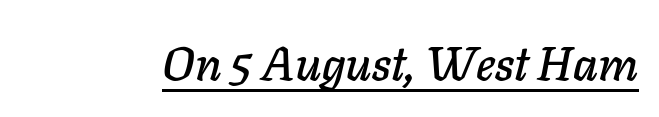
Q: Is the text italic (slanted)? A: Yes, it leans right by about 11 degrees.
Q: Is the text underlined? A: Yes.
Q: Is the spacing between letters normal or unusually wide? A: Normal.
Q: Width (condensed, normal, or wide)? A: Normal.
Q: Stroke contrast? A: Low.
Q: x-height? A: Medium.
Q: Monospaced? A: No.
